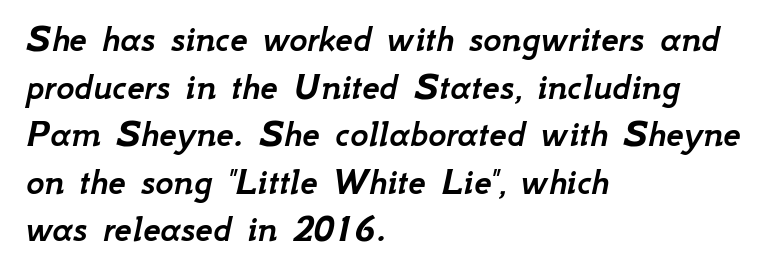
Check under the words: just untouched page. The paragraph has a hard left edge and a soft right edge. Rendered with sloped, italic letterforms. Words appear dense and cohesive because spacing is normal.
